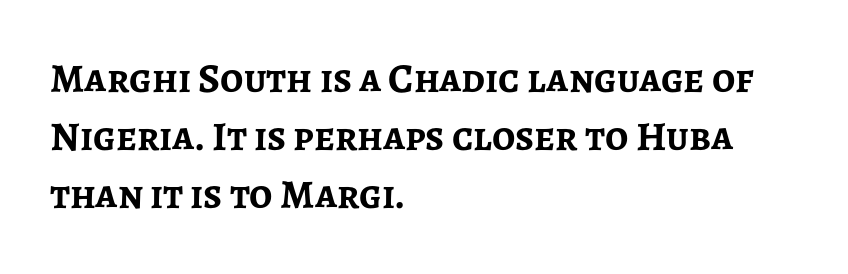
Q: Is the text bold? A: Yes.
Q: Is the text italic (slanted)? A: No, it is upright.
Q: Is the typeface a serif or a sans-serif typeface? A: Sans-serif.
Q: Is the text underlined? A: No.
Q: How is the paragraph aligned? A: Left-aligned.
Q: Is the spacing between letters normal or unusually wide? A: Normal.
Q: Is the spacing between lines tight, normal or loose? A: Normal.
Q: Width (condensed, normal, or wide)? A: Normal.
Q: Stroke contrast? A: Low.
Q: x-height? A: Medium.
Q: Monospaced? A: No.
